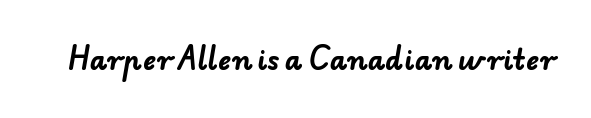
{"bold": "yes", "underline": "no", "letter_spacing": "normal", "letter_spacing_em": 0.0, "glyph_px": 27}
